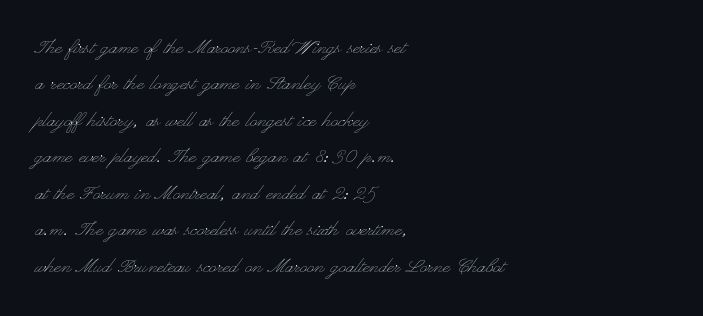
The foot of each line stays bare and open. These lines stack with their left ends in a neat column. These lines sit exactly where default settings would place them.
